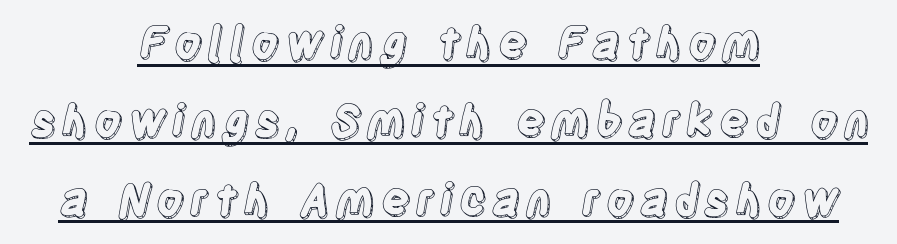
Caption: multi-line text, centered on the measure. You could not count columns in this text — the font is proportionally spaced. Notice how a bar underscores the lettering throughout.
